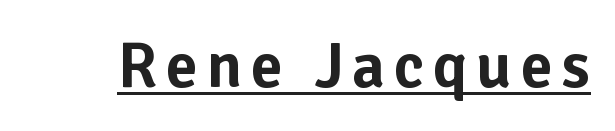
Stroke terminals: plain, sans-serif. When letters stand straight like this, we call the style roman or upright. Descenders here cross a horizontal rule under the line. Looks like regular typesetting: each glyph gets only the width it needs.
